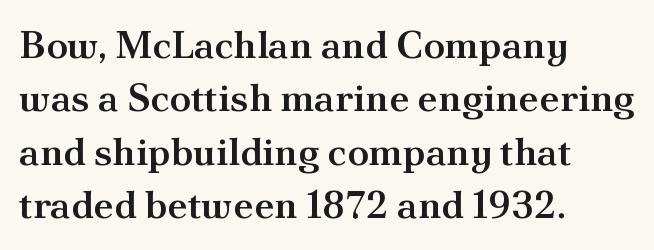
{"serif": "yes", "italic": "no", "bold": "semi", "weight": "semibold", "width": "normal", "stroke_contrast": "medium", "x_height": "small", "monospaced": "no", "underline": "no", "align": "left", "line_spacing": "normal", "line_spacing_ratio": 1.37, "letter_spacing": "normal", "letter_spacing_em": 0.0, "glyph_px": 39}
